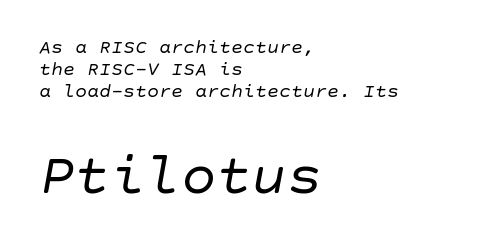
The line-height multiplier appears low, near solid setting. Spacing between characters is what you'd get straight out of the box. The passage shown is not underscored anywhere. The ragged edge is on the right, which tells us the setting is flush left. This is not heavy type; no bold has been used. Style check: oblique.
